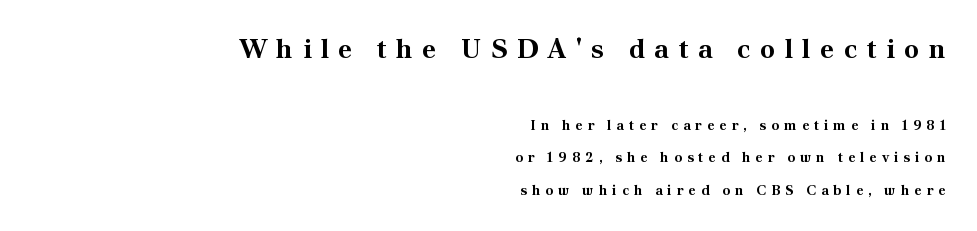
{"italic": "no", "bold": "yes", "underline": "no", "align": "right", "line_spacing": "loose", "line_spacing_ratio": 2.33, "letter_spacing": "wide", "letter_spacing_em": 0.35, "larger_block": "first", "size_ratio": 1.93, "glyph_px": 27}
